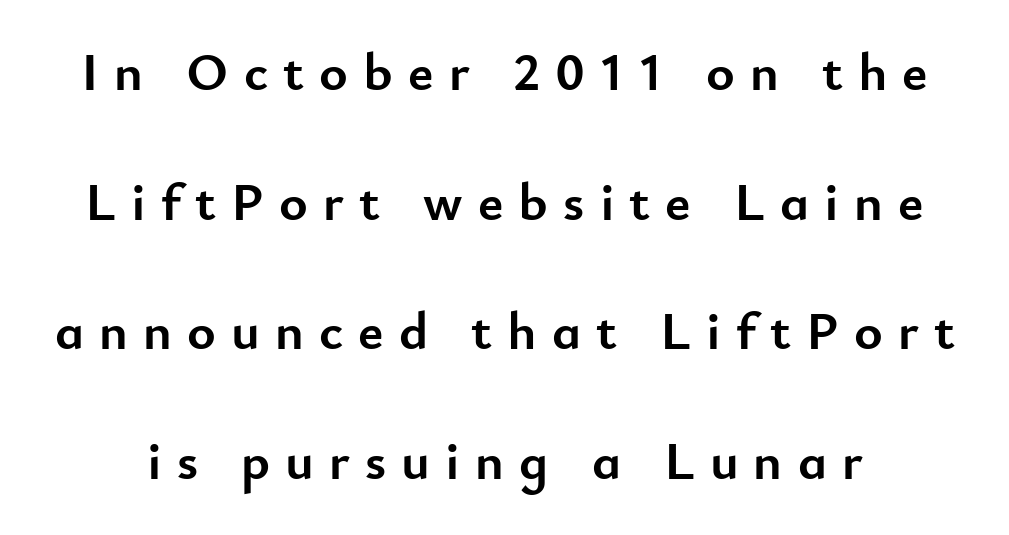
The image shows 54 px semibold sans-serif type, upright; set loose line spacing (2.4x), unusually wide letter spacing (+0.28 em), not underlined; low stroke contrast and a small x-height.
